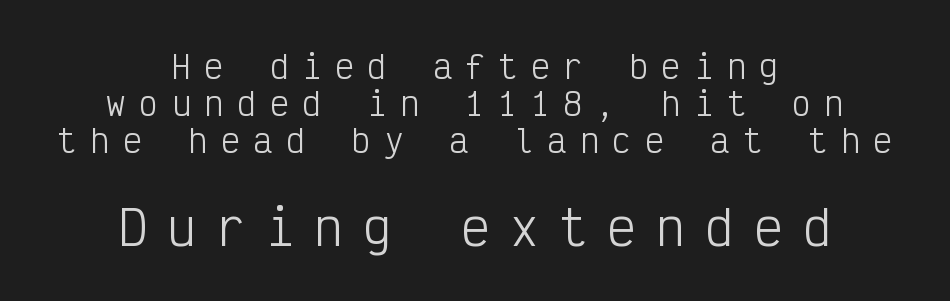
Quick note: underline off. These lines were composed using upright roman letters. These lines stack symmetrically, like a column narrowing and widening about its center. This sample has the even, mechanical cadence of fixed-width lettering. Vertical stems look standard width or narrower in stroke. The passage shown has open, widely tracked lettering throughout.
